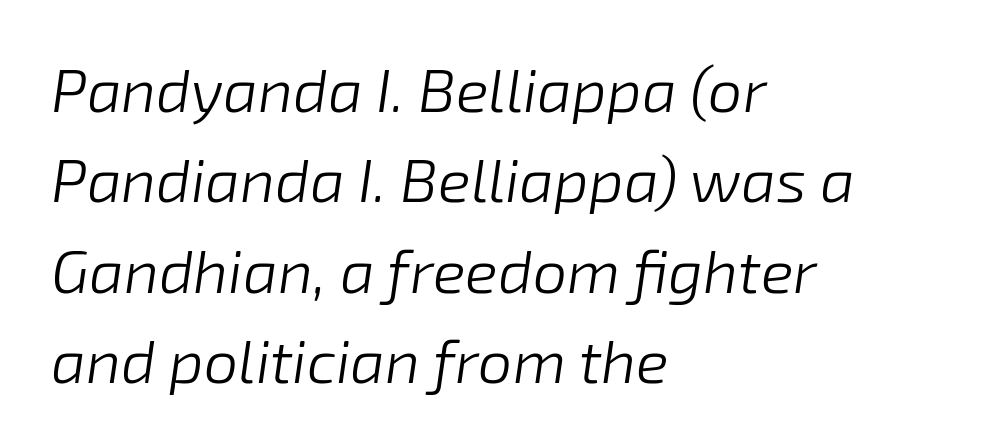
This sample has the flowing, uneven cadence of proportional lettering. This is oblique type, the kind used for emphasis or titles. Each row of text sits above clean, open space. Honestly, the letter spacing is just normal — you wouldn't notice it. No heavy texture on the line: the type isn't bold. Interline gaps are of average width in this sample.
